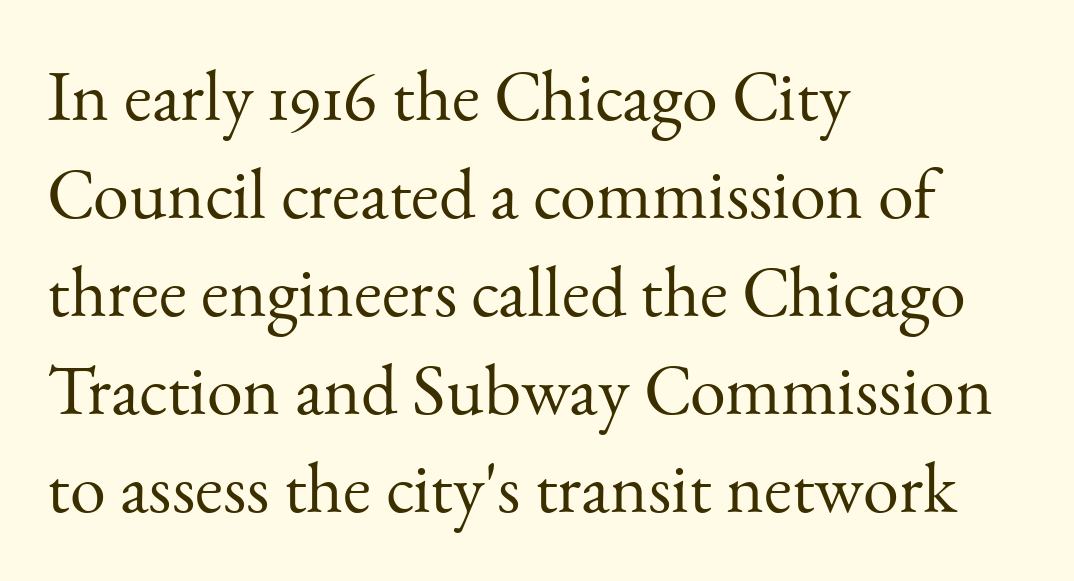
{"serif": "yes", "italic": "no", "bold": "no", "weight": "light", "width": "normal", "stroke_contrast": "medium", "x_height": "small", "monospaced": "no", "underline": "no", "align": "left", "line_spacing": "normal", "line_spacing_ratio": 1.36, "letter_spacing": "normal", "letter_spacing_em": 0.0, "glyph_px": 72}
